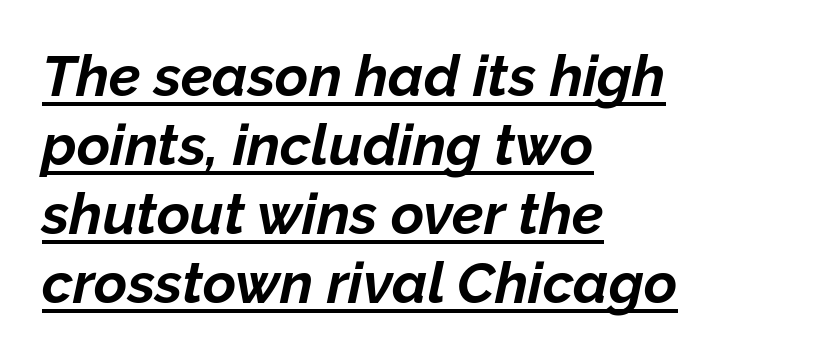
Q: Is the text bold? A: Yes.
Q: Is the text italic (slanted)? A: Yes, it leans right by about 12 degrees.
Q: Is the text underlined? A: Yes.
Q: How is the paragraph aligned? A: Left-aligned.
Q: Is the spacing between letters normal or unusually wide? A: Normal.
Q: Width (condensed, normal, or wide)? A: Normal.
Q: Stroke contrast? A: Low.
Q: x-height? A: Medium.
Q: Monospaced? A: No.
